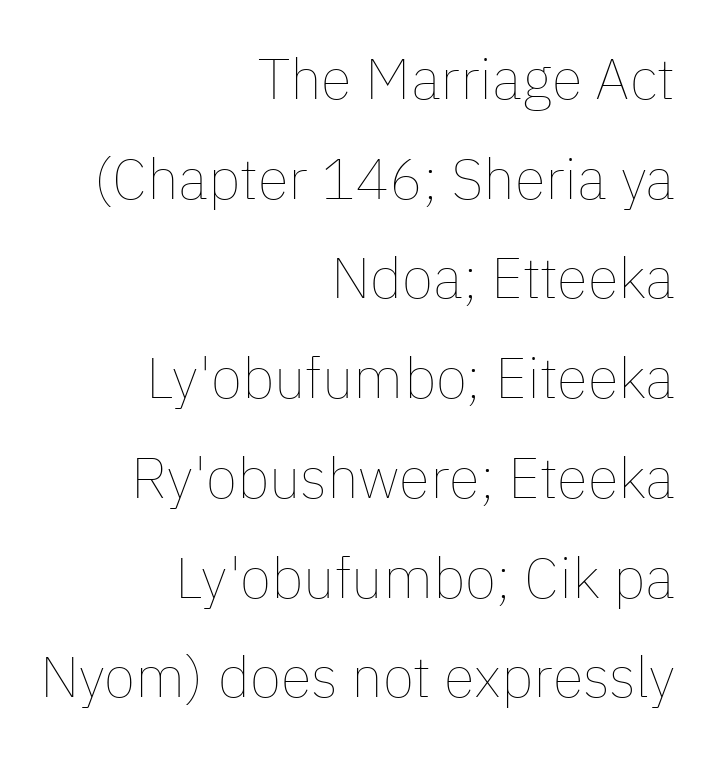
Q: Is the text bold? A: No.
Q: Is the text italic (slanted)? A: No, it is upright.
Q: Is the text underlined? A: No.
Q: How is the paragraph aligned? A: Right-aligned.
Q: Is the spacing between letters normal or unusually wide? A: Normal.
Q: Width (condensed, normal, or wide)? A: Normal.
Q: Stroke contrast? A: Low.
Q: x-height? A: Medium.
Q: Monospaced? A: No.
